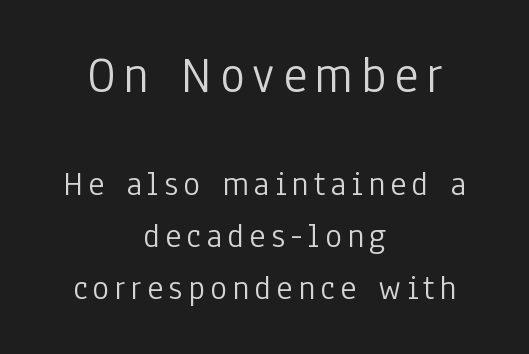
The image shows 52 px light, condensed sans-serif type, upright; set centered, normal line spacing (1.49x), not underlined; the first (top) block is 1.49x larger; low stroke contrast and a medium x-height.
